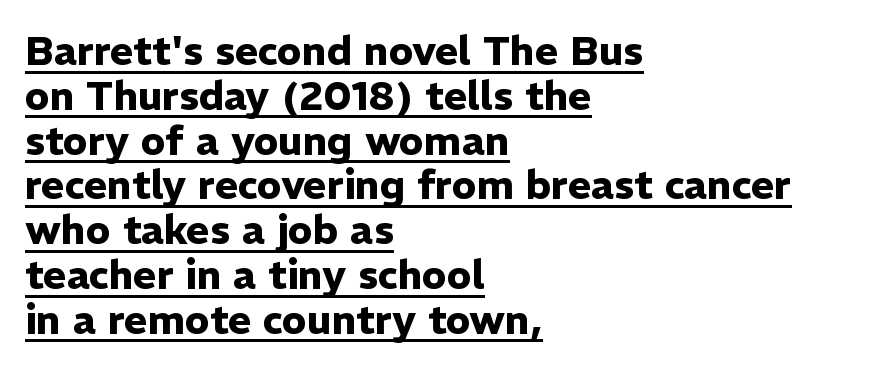
Each letter keeps its own natural width here, so spacing adapts to shape. To sum up the face: it is a sans, with no serifs. Caption: standard tracking, unaltered. Leading is clearly below the norm, producing a dense column. Each glyph is drawn with heavy, bold strokes. Underlining? Definitely there.
